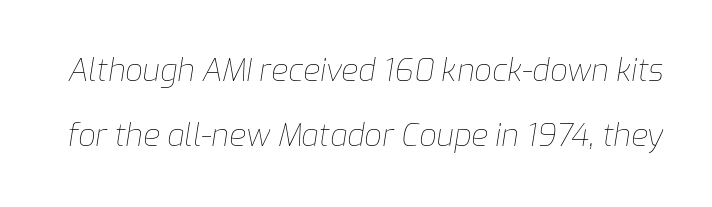
Q: Is the text bold? A: No.
Q: Is the text italic (slanted)? A: Yes, it leans right by about 9 degrees.
Q: Is the text underlined? A: No.
Q: Is the spacing between letters normal or unusually wide? A: Normal.
Q: Is the spacing between lines tight, normal or loose? A: Loose.
Q: Width (condensed, normal, or wide)? A: Normal.
Q: Stroke contrast? A: Low.
Q: x-height? A: Medium.
Q: Monospaced? A: No.
